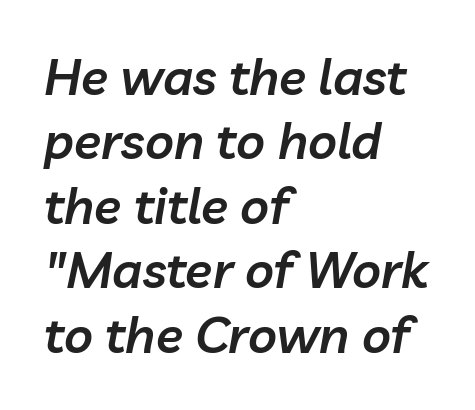
Q: Is the text bold? A: Semi-bold.
Q: Is the text italic (slanted)? A: Yes, it leans right by about 10 degrees.
Q: Is the text underlined? A: No.
Q: How is the paragraph aligned? A: Left-aligned.
Q: Is the spacing between letters normal or unusually wide? A: Normal.
Q: Is the spacing between lines tight, normal or loose? A: Normal.
Q: Width (condensed, normal, or wide)? A: Normal.
Q: Stroke contrast? A: Low.
Q: x-height? A: Medium.
Q: Monospaced? A: No.
